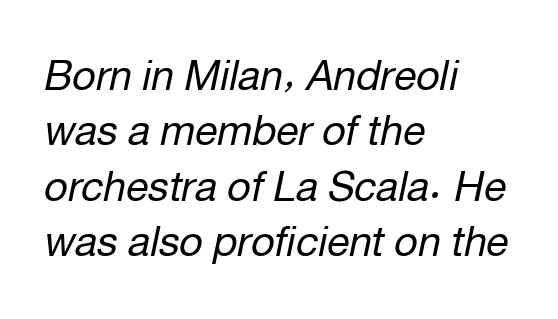
Plain, unruled lines of type. The passage shown stacks its lines at a standard gap. The typeface has the unassuming heft of standard copy or less. The passage is arranged the way most books set body copy — flush left. Here the designer chose a conventional face with non-uniform glyph widths. Here the glyphs are tracked normally, forming tight word shapes.
